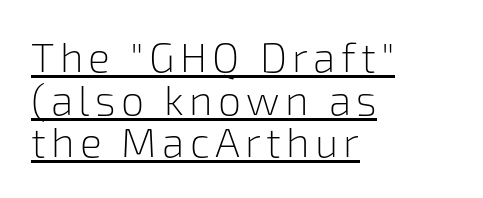
Q: Is the text bold? A: No.
Q: Is the text italic (slanted)? A: No, it is upright.
Q: Is the typeface a serif or a sans-serif typeface? A: Sans-serif.
Q: Is the text underlined? A: Yes.
Q: How is the paragraph aligned? A: Left-aligned.
Q: Is the spacing between lines tight, normal or loose? A: Tight.
Q: Width (condensed, normal, or wide)? A: Normal.
Q: Stroke contrast? A: Low.
Q: x-height? A: Medium.
Q: Monospaced? A: No.
